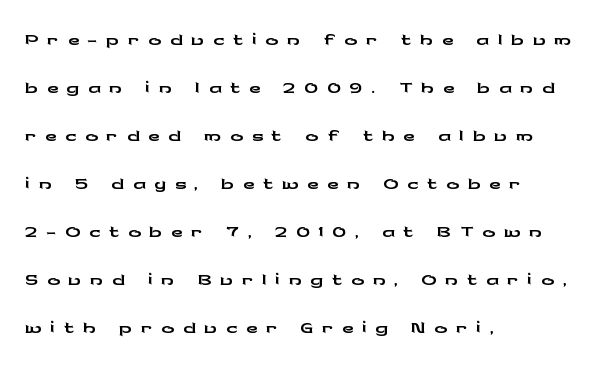
The image shows 32 px wide sans-serif type, upright; set left-aligned, normal line spacing (1.5x), unusually wide letter spacing (+0.26 em), not underlined; low stroke contrast and a medium x-height.
